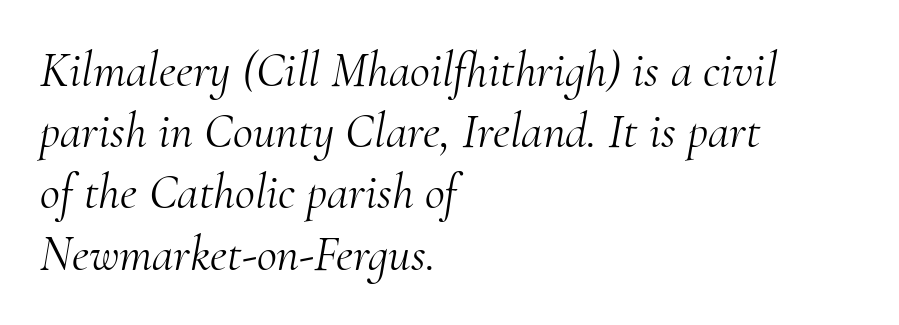
The image shows 49 px light serif type, italic (leaning right); set left-aligned, normal line spacing (1.25x), normal letter spacing, not underlined; medium stroke contrast and a small x-height.
